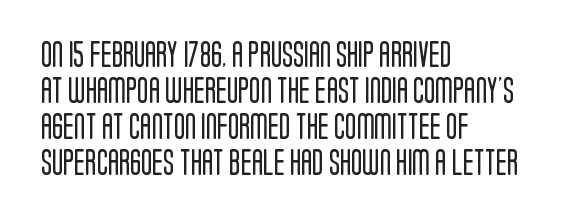
The characters are drawn with everyday or finer stroke widths. Line beginnings align vertically; line endings do not. Rule under the text: the space is simply empty. Words appear dense and cohesive because spacing is normal. Whoever set this chose a conventional vertical rhythm. Rendered with straight, roman letterforms.
